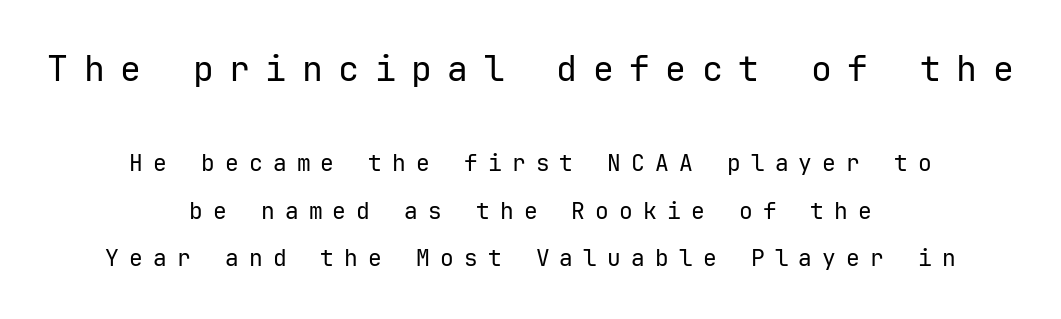
The image shows 35 px regular-weight sans-serif type, upright; set centered, loose line spacing (2.08x), unusually wide letter spacing (+0.44 em), not underlined; the first (top) block is 1.52x larger; low stroke contrast and a medium x-height.
